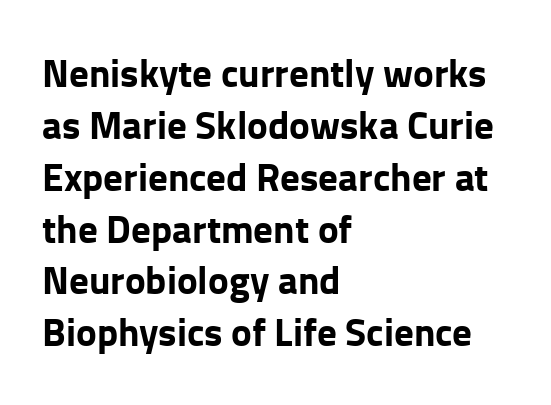
Q: Is the text bold? A: Yes.
Q: Is the text italic (slanted)? A: No, it is upright.
Q: Is the typeface a serif or a sans-serif typeface? A: Sans-serif.
Q: Is the text underlined? A: No.
Q: How is the paragraph aligned? A: Left-aligned.
Q: Is the spacing between letters normal or unusually wide? A: Normal.
Q: Is the spacing between lines tight, normal or loose? A: Normal.
Q: Width (condensed, normal, or wide)? A: Normal.
Q: Stroke contrast? A: Low.
Q: x-height? A: Medium.
Q: Monospaced? A: No.
